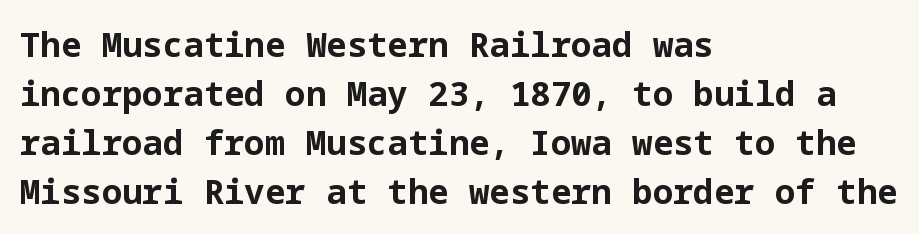
The image shows 34 px bold sans-serif type, upright; set left-aligned, normal line spacing (1.44x), normal letter spacing, not underlined; low stroke contrast and a medium x-height.
